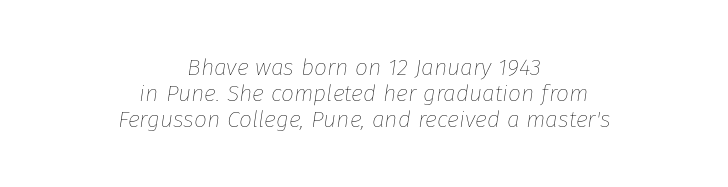
The image shows 23 px text type, italic (leaning right); set centered, tight line spacing (1.12x), normal letter spacing, not underlined.
